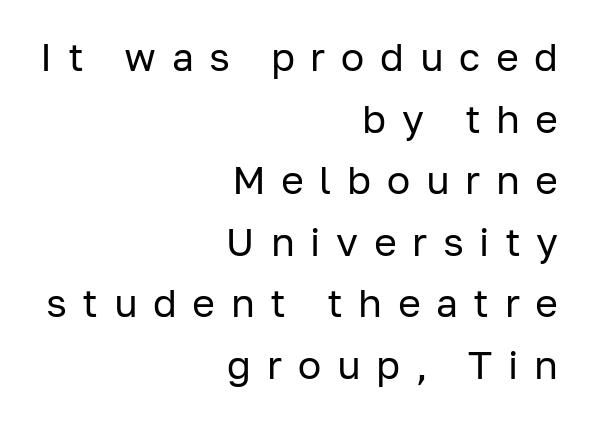
Q: Is the text bold? A: No.
Q: Is the text italic (slanted)? A: No, it is upright.
Q: Is the typeface a serif or a sans-serif typeface? A: Sans-serif.
Q: Is the text underlined? A: No.
Q: How is the paragraph aligned? A: Right-aligned.
Q: Is the spacing between letters normal or unusually wide? A: Unusually wide.
Q: Is the spacing between lines tight, normal or loose? A: Normal.
Q: Width (condensed, normal, or wide)? A: Normal.
Q: Stroke contrast? A: Low.
Q: x-height? A: Medium.
Q: Monospaced? A: No.
